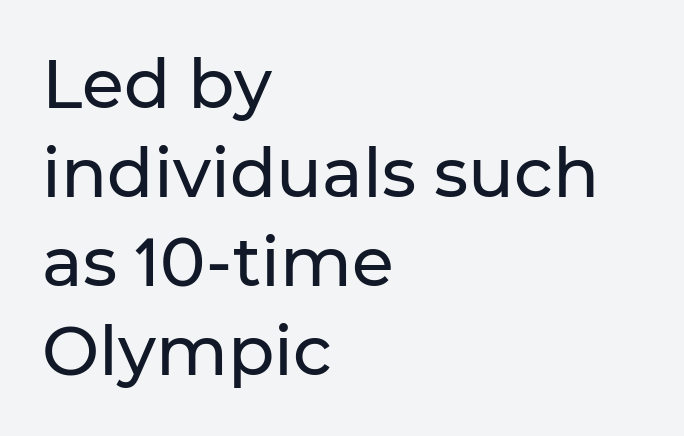
Teacher's note: observe the even left margin — that is flush-left alignment. The area under the type is left untouched. Does extra space separate the letters? No, they use regular spacing. The letters advance in unequal steps, a hallmark of proportional type.
